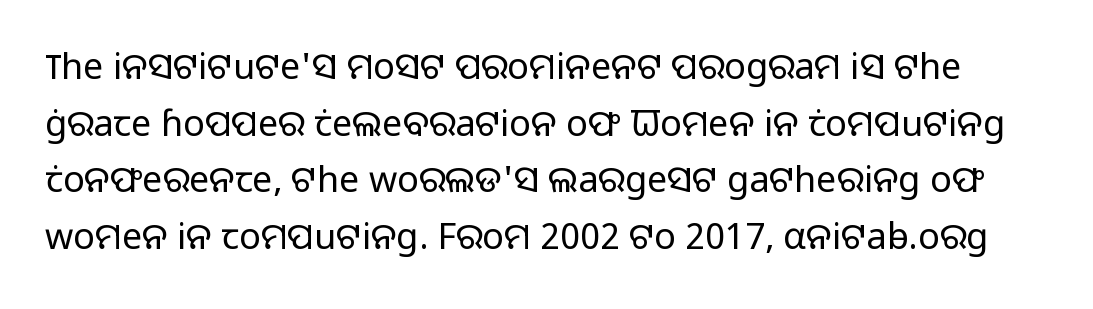
Type without underlining. Is there any slant? The stems are plumb. The lines sit at an ordinary, default distance from one another. In terms of letterspacing, this is plain default setting.
